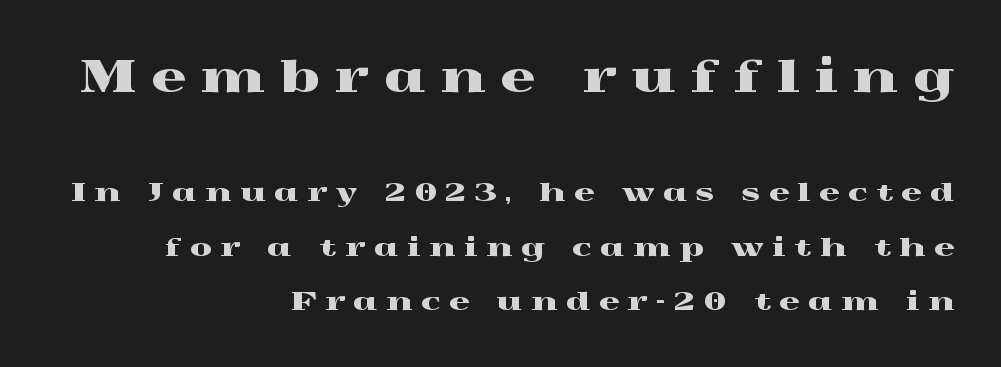
The image shows 43 px wide serif type, upright; set right-aligned, loose line spacing (2.18x), unusually wide letter spacing (+0.36 em), not underlined; the first (top) block is 1.72x larger; a medium x-height.
